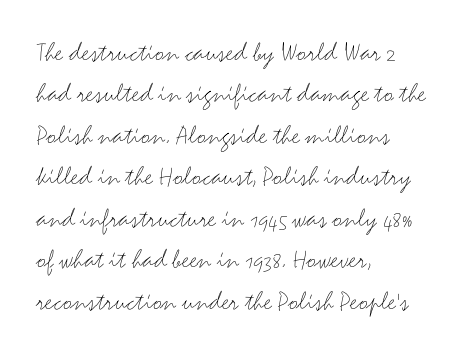
The image shows 28 px light, wide sans-serif type; set left-aligned, normal line spacing (1.48x), normal letter spacing, not underlined; medium stroke contrast and a small x-height.
